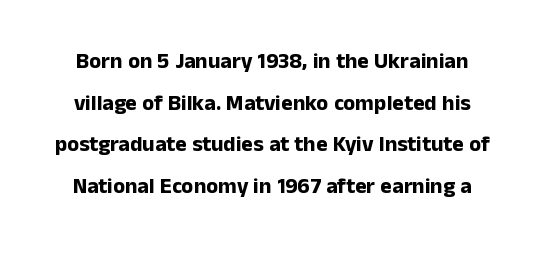
{"italic": "no", "bold": "yes", "underline": "no", "line_spacing_ratio": 1.89, "letter_spacing": "normal", "letter_spacing_em": 0.0, "glyph_px": 22}
